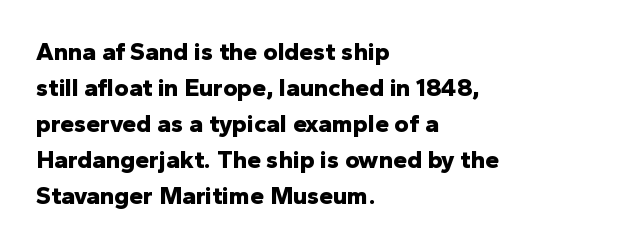
The image shows 25 px bold type, upright; set left-aligned, normal line spacing (1.44x), normal letter spacing, not underlined.
